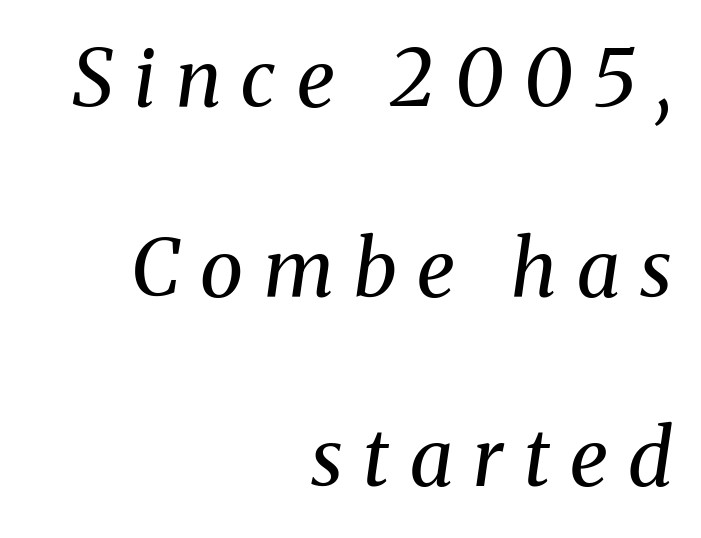
The face used here is rendered with a markedly widened letterfit. Bold? No — there's no thickening of the strokes. Layout note: lines flush right. A typesetter would label this face a serif.
